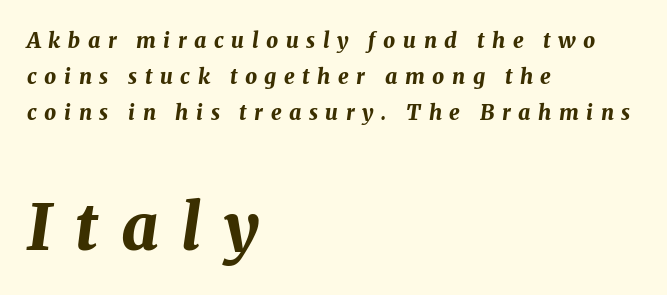
{"italic": "yes", "lean": "right", "slant_degrees": 8, "bold": "yes", "weight": "bold", "width": "normal", "stroke_contrast": "medium", "x_height": "medium", "monospaced": "no", "underline": "no", "align": "left", "line_spacing_ratio": 1.72, "letter_spacing": "wide", "letter_spacing_em": 0.36, "larger_block": "second", "size_ratio": 3.05, "glyph_px": 64}
